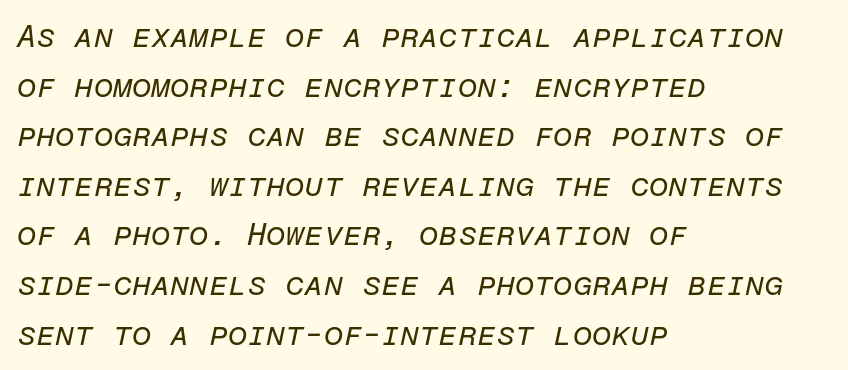
These lines keep a tight, regular rhythm from letter to letter. Letters have the restrained weight of plain body copy at most. Regarding leading, the lines here are spaced in the standard way. The area under the type is left untouched. This rendering uses left alignment, leaving the right contour irregular.
